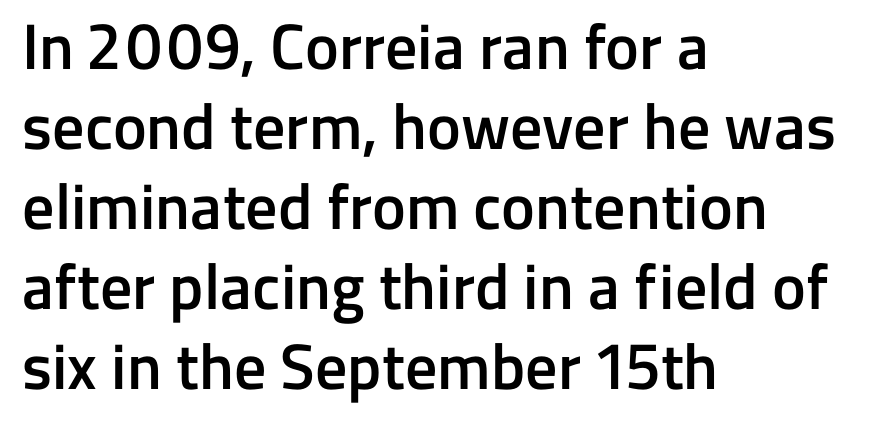
{"serif": "no", "italic": "no", "bold": "semi", "weight": "semibold", "width": "normal", "stroke_contrast": "low", "x_height": "medium", "monospaced": "no", "underline": "no", "align": "left", "line_spacing": "normal", "line_spacing_ratio": 1.25, "letter_spacing": "normal", "letter_spacing_em": 0.0, "glyph_px": 64}
